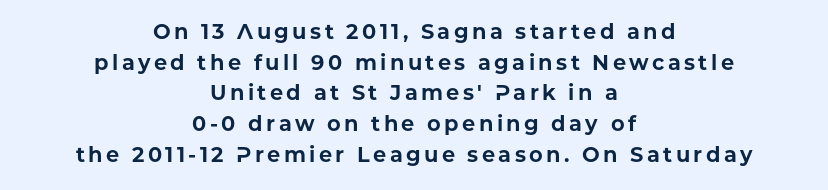
The specimen omits any rule beneath the text block's lines. The paragraph shown floats in the horizontal middle. The lettering stays uniformly vertical, giving the passage a roman look. Leading: standard. Does the weight exceed regular? Yes, all the way to bold.
